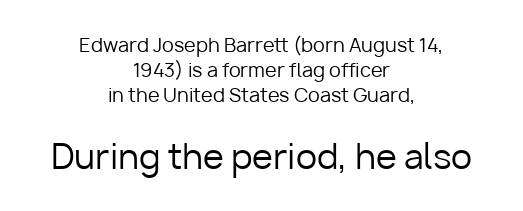
The lettering holds an erect, upright posture throughout. Glyph-to-glyph distance matches everyday printed text. The glyphs are unaccompanied by any horizontal stroke below them. In terms of letterform style, serifs are entirely absent.
